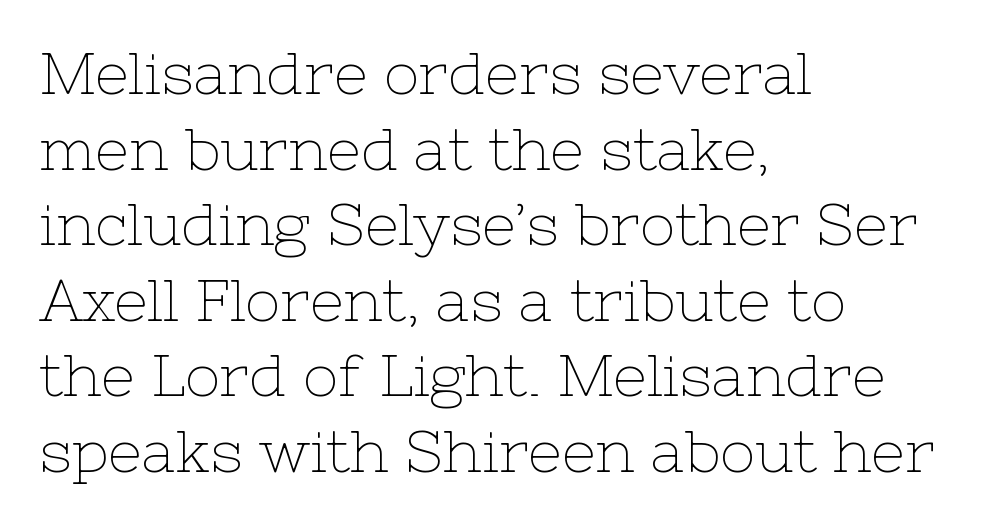
Normally led — the rows are evenly, conventionally spaced. Classification — serif. Vertical stems look standard width or narrower in stroke. Line starts are locked; line ends wander. Words float on clear page, feet unadorned.
